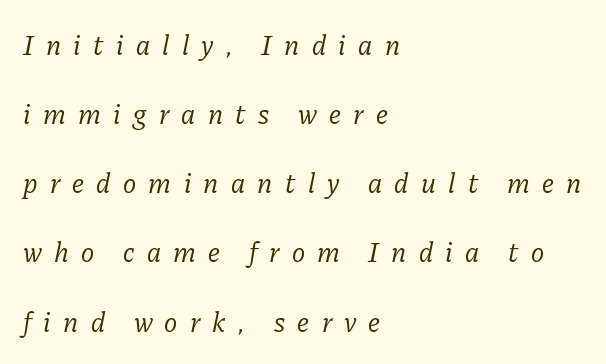
Q: Is the text bold? A: No.
Q: Is the text italic (slanted)? A: Yes, it leans right by about 11 degrees.
Q: Is the typeface a serif or a sans-serif typeface? A: Serif.
Q: Is the text underlined? A: No.
Q: How is the paragraph aligned? A: Left-aligned.
Q: Is the spacing between letters normal or unusually wide? A: Unusually wide.
Q: Is the spacing between lines tight, normal or loose? A: Loose.
Q: Width (condensed, normal, or wide)? A: Normal.
Q: Stroke contrast? A: Low.
Q: x-height? A: Medium.
Q: Monospaced? A: No.
